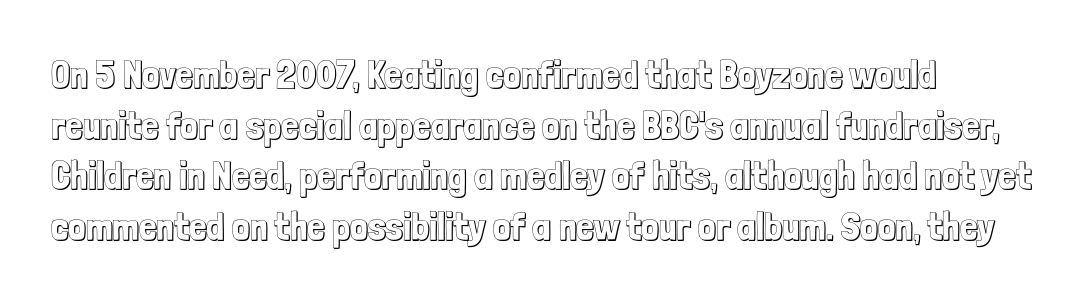
Q: Is the text italic (slanted)? A: No, it is upright.
Q: Is the text underlined? A: No.
Q: How is the paragraph aligned? A: Left-aligned.
Q: Is the spacing between letters normal or unusually wide? A: Normal.
Q: Is the spacing between lines tight, normal or loose? A: Normal.
Q: Width (condensed, normal, or wide)? A: Condensed.
Q: x-height? A: Medium.
Q: Monospaced? A: No.
